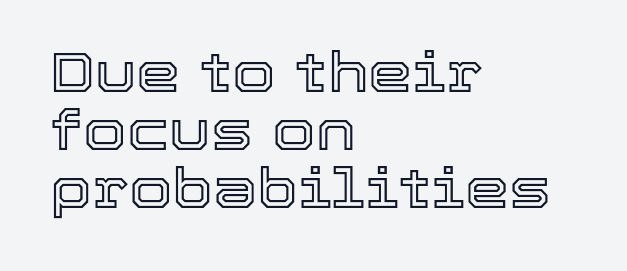
Leading: reduced. Is the letter spacing exaggerated? No — it looks like the ordinary default. The face used here is proportionally spaced, like ordinary book or web type. The words here are not underlined. Every row of glyphs begins at an identical x-position on the left.
